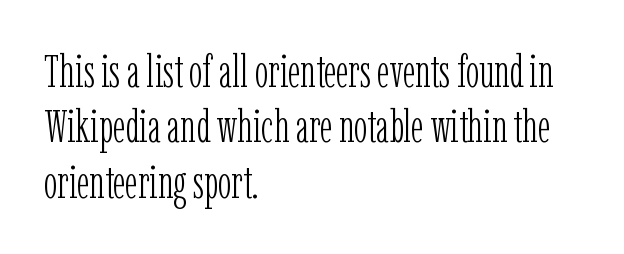
{"serif": "yes", "italic": "no", "bold": "no", "weight": "light", "width": "condensed", "stroke_contrast": "low", "x_height": "medium", "monospaced": "no", "underline": "no", "align": "left", "line_spacing_ratio": 1.23, "letter_spacing": "normal", "letter_spacing_em": 0.0, "glyph_px": 45}
